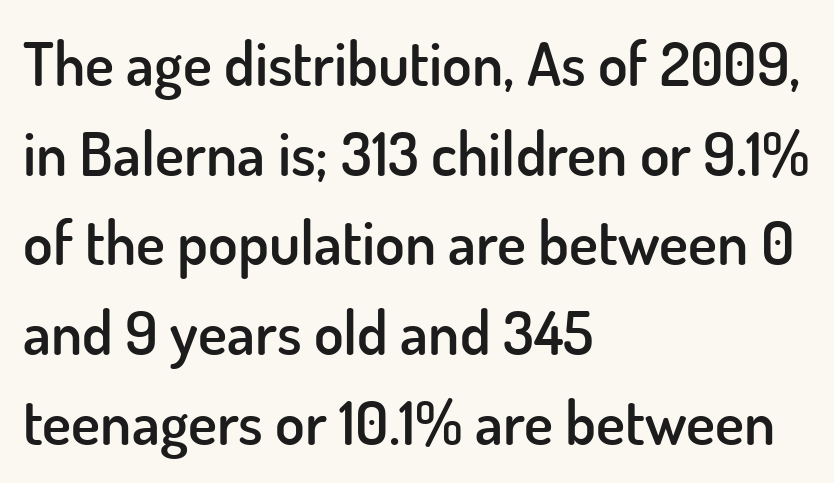
Q: Is the text bold? A: Semi-bold.
Q: Is the text italic (slanted)? A: No, it is upright.
Q: Is the typeface a serif or a sans-serif typeface? A: Sans-serif.
Q: Is the text underlined? A: No.
Q: How is the paragraph aligned? A: Left-aligned.
Q: Is the spacing between letters normal or unusually wide? A: Normal.
Q: Is the spacing between lines tight, normal or loose? A: Normal.
Q: Width (condensed, normal, or wide)? A: Normal.
Q: Stroke contrast? A: Low.
Q: x-height? A: Small.
Q: Monospaced? A: No.
